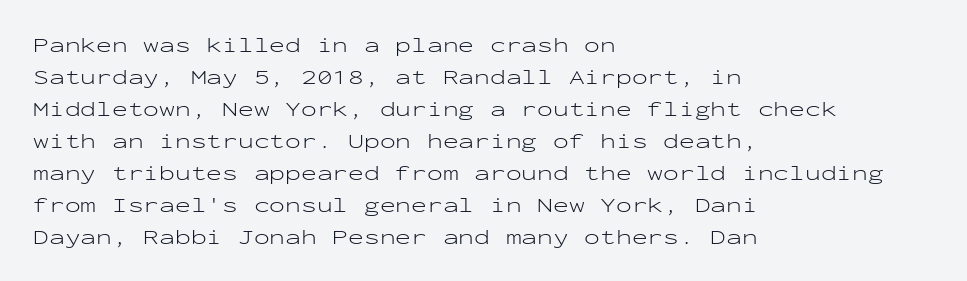
Vertical strokes here are truly vertical. The paragraph has a hard left edge and a soft right edge. The rendering uses a moderate line-height, typical for paragraphs. The cut favours lightness, reaching ordinary text weight at its darkest.
